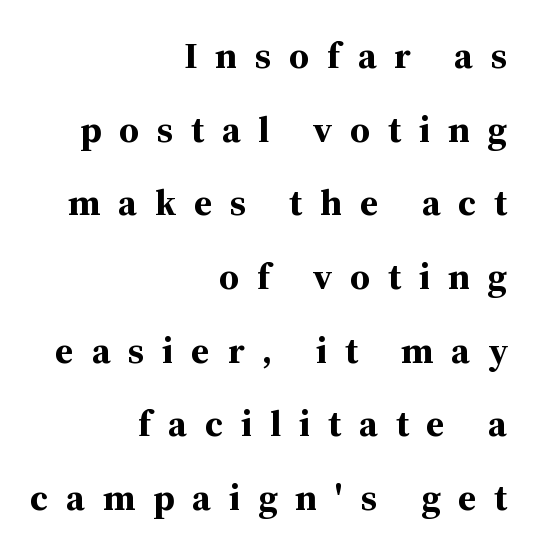
Do the characters align in a grid? No, the font is proportional. The lettering stays uniformly vertical, giving the passage a roman look. The space between consecutive lines is lavish. Does the copy run flush right? Yes — the right margin is perfectly even. Bold? Absolutely — the strokes are thick and heavy. Descenders hang freely into open space.
